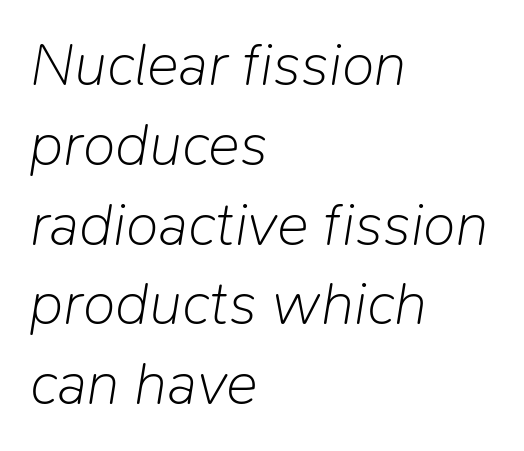
Designer's note — italics engaged. Is this a fixed-width face? No — the glyphs have proportional, varying widths. Each row of text sits above clean, open space. One glance says typical: line gaps are just what's usual. Caption: standard tracking, unaltered.
